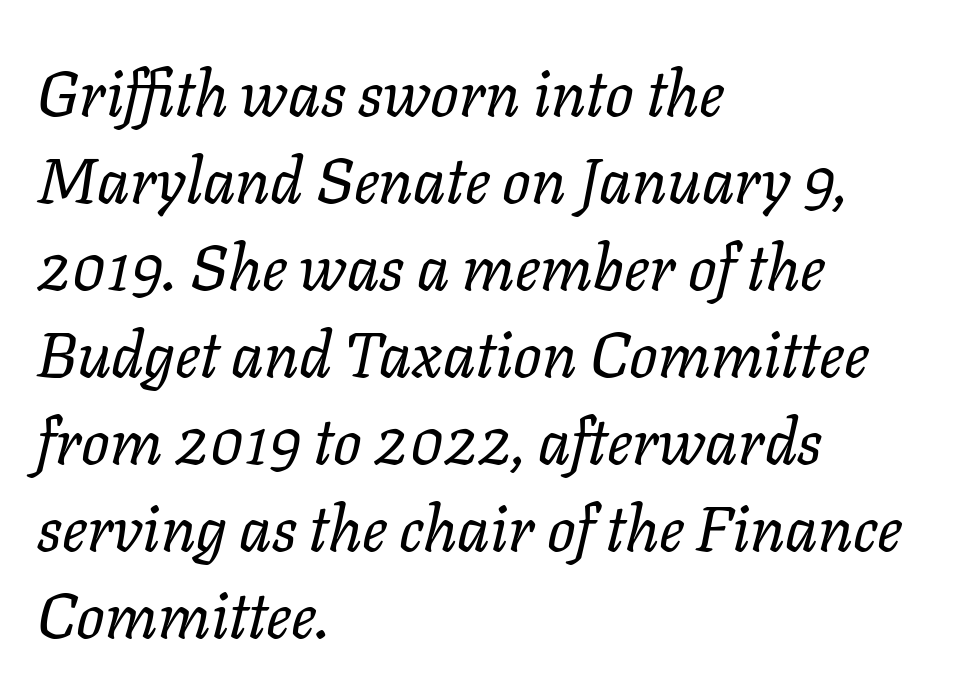
Weight class: somewhere from thin through regular. A typesetter would mark this as italic. The passage shown has conventional tracking throughout. A typesetter would call this proportional, since set widths differ per character. If you measured baseline to baseline, you'd find a middling distance. Every row of glyphs begins at an identical x-position on the left.
